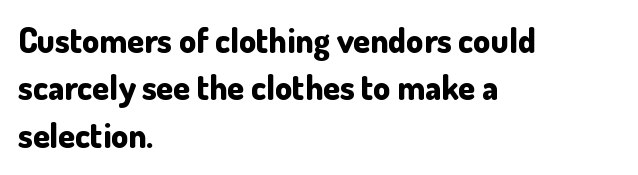
The image shows 34 px bold sans-serif type, upright; set left-aligned, normal line spacing (1.39x), normal letter spacing, not underlined; low stroke contrast and a small x-height.
